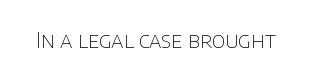
{"italic": "no", "bold": "no", "underline": "no", "letter_spacing": "normal", "letter_spacing_em": 0.0, "glyph_px": 22}
